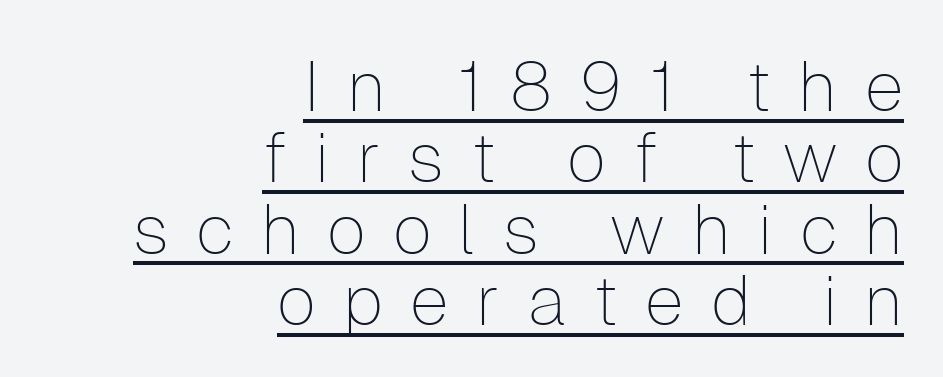
The image shows 70 px thin sans-serif type, upright; set right-aligned, tight line spacing (1.02x), unusually wide letter spacing (+0.39 em), underlined; low stroke contrast and a medium x-height.
